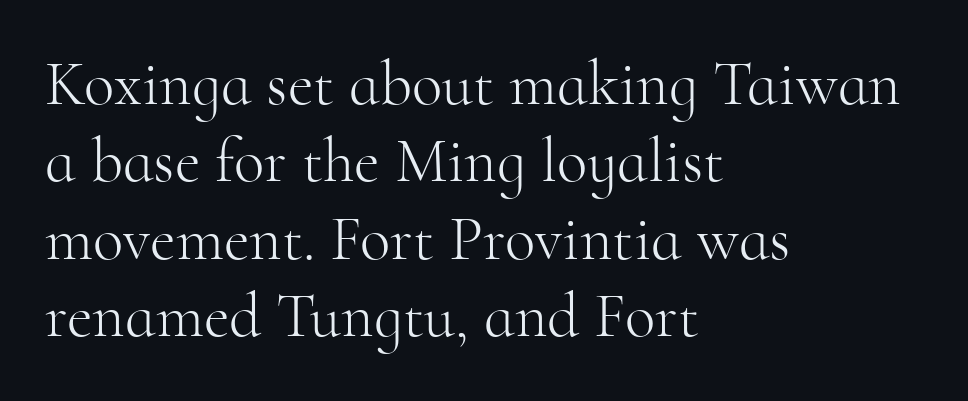
The image shows 63 px light serif type, upright; set left-aligned, line spacing 1.23x, normal letter spacing, not underlined; high stroke contrast and a small x-height.
